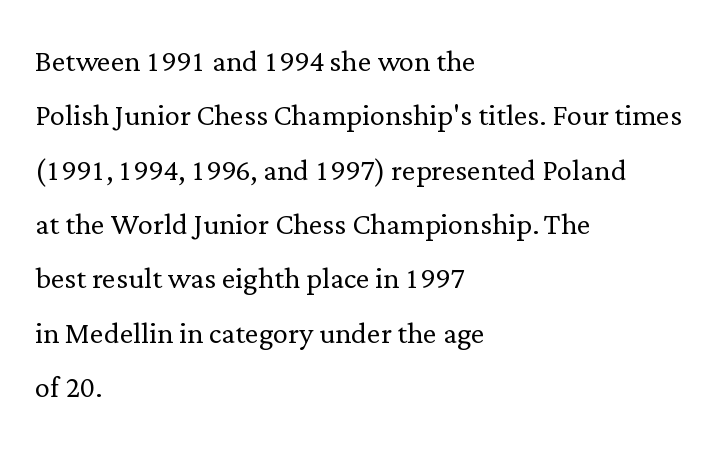
The image shows 38 px light serif type, upright; set left-aligned, normal line spacing (1.43x), normal letter spacing, not underlined; low stroke contrast and a medium x-height.
